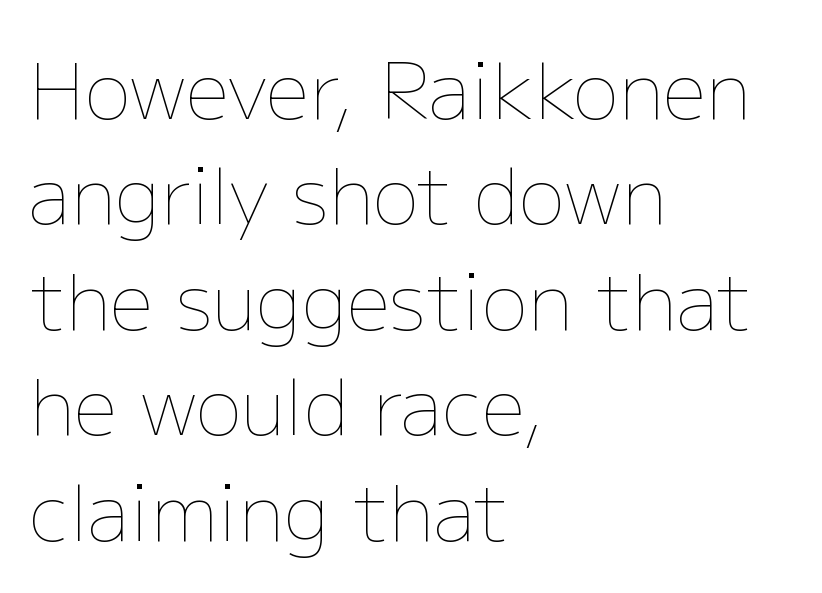
Q: Is the text bold? A: No.
Q: Is the text italic (slanted)? A: No, it is upright.
Q: Is the text underlined? A: No.
Q: How is the paragraph aligned? A: Left-aligned.
Q: Is the spacing between letters normal or unusually wide? A: Normal.
Q: Is the spacing between lines tight, normal or loose? A: Normal.
Q: Width (condensed, normal, or wide)? A: Normal.
Q: Stroke contrast? A: Low.
Q: x-height? A: Medium.
Q: Monospaced? A: No.
